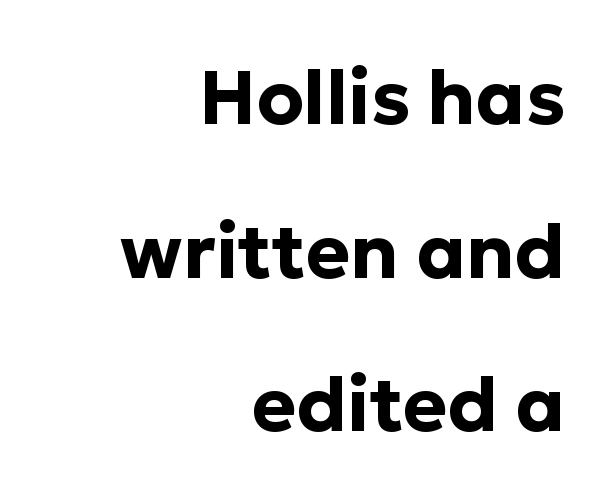
{"serif": "no", "italic": "no", "bold": "yes", "weight": "bold", "width": "normal", "stroke_contrast": "low", "x_height": "medium", "monospaced": "no", "underline": "no", "align": "right", "line_spacing": "loose", "line_spacing_ratio": 2.05, "letter_spacing": "normal", "letter_spacing_em": 0.0, "glyph_px": 75}
